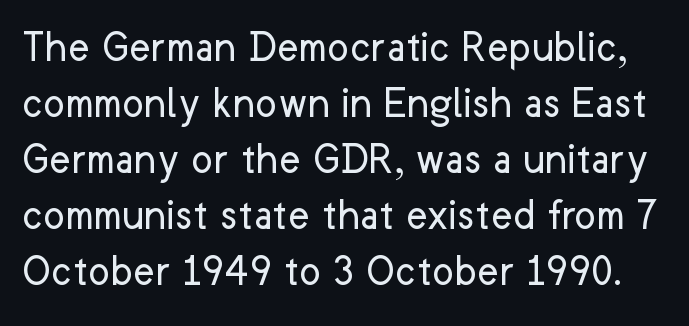
Q: Is the text bold? A: No.
Q: Is the text italic (slanted)? A: No, it is upright.
Q: Is the typeface a serif or a sans-serif typeface? A: Sans-serif.
Q: Is the text underlined? A: No.
Q: Is the spacing between letters normal or unusually wide? A: Normal.
Q: Width (condensed, normal, or wide)? A: Normal.
Q: Stroke contrast? A: Low.
Q: x-height? A: Medium.
Q: Monospaced? A: No.
